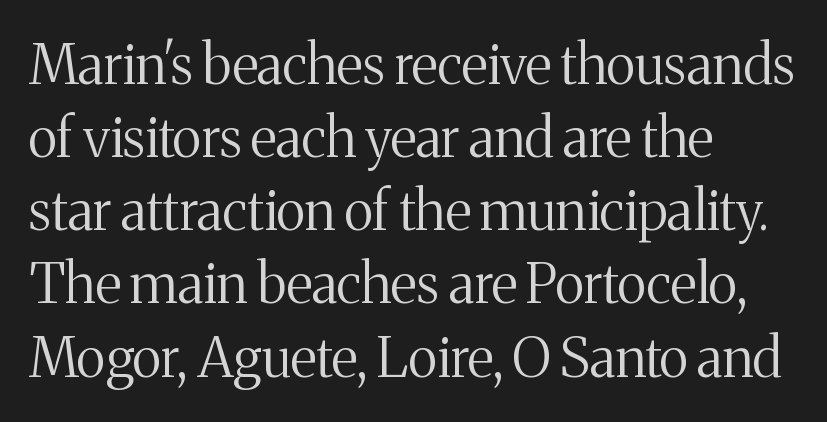
The image shows 55 px regular-weight serif type, upright; set left-aligned, normal line spacing (1.33x), normal letter spacing, not underlined; medium stroke contrast and a medium x-height.
